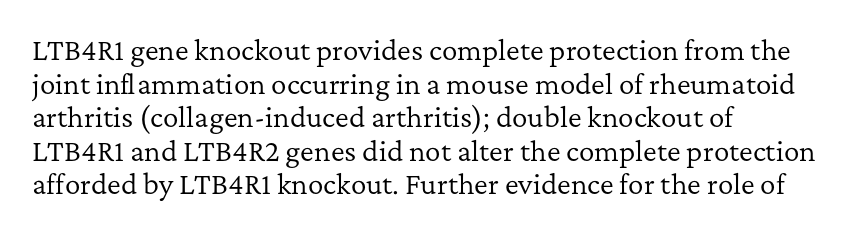
The image shows 26 px text type, upright; set left-aligned, normal line spacing (1.29x), normal letter spacing, not underlined.
